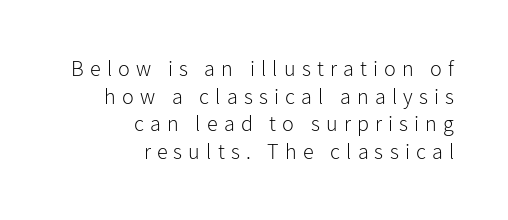
The glyphs are unaccompanied by any horizontal stroke below them. Tall strokes in this sample are plumb rather than angled. Reading down the block, your eye finds every line finishing at a fixed right position. Look at the tracking — it's clearly loosened, letters drifting apart.
